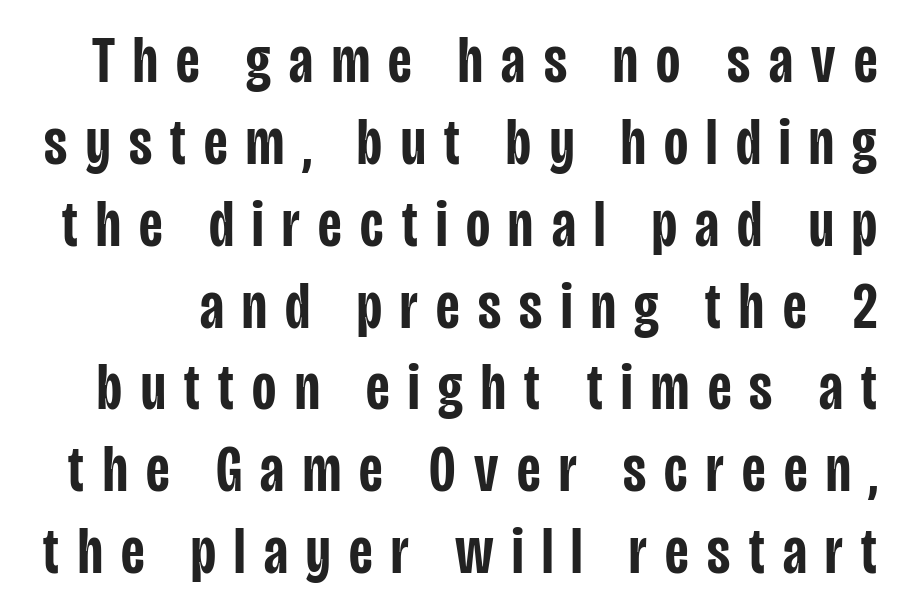
The image shows 66 px semibold, condensed sans-serif type, upright; set line spacing 1.24x, unusually wide letter spacing (+0.28 em), not underlined; low stroke contrast and a large x-height.
